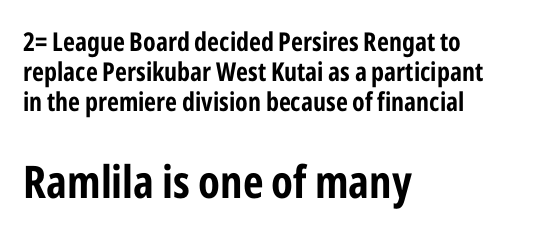
{"serif": "no", "italic": "no", "bold": "yes", "weight": "bold", "width": "condensed", "stroke_contrast": "low", "x_height": "medium", "monospaced": "no", "underline": "no", "align": "left", "line_spacing_ratio": 1.16, "letter_spacing": "normal", "letter_spacing_em": 0.0, "larger_block": "second", "size_ratio": 1.73, "glyph_px": 45}
